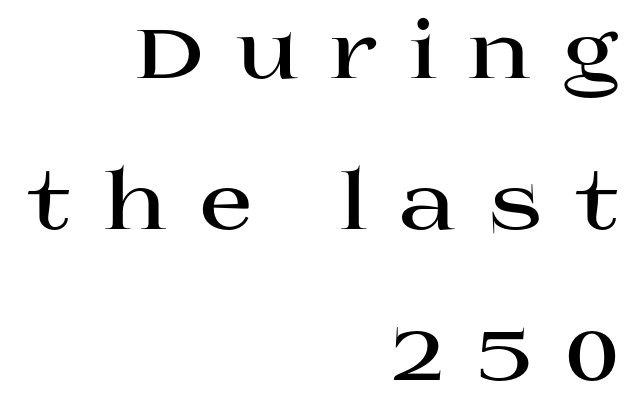
Tracking value appears strongly positive — letters spread wide. A student would call this right alignment; a typographer would say flush right, rag left. Lines of text with bare space underneath. The strokes are fattened all the way to bold. Proportional: the letters do not fall into vertical columns.
